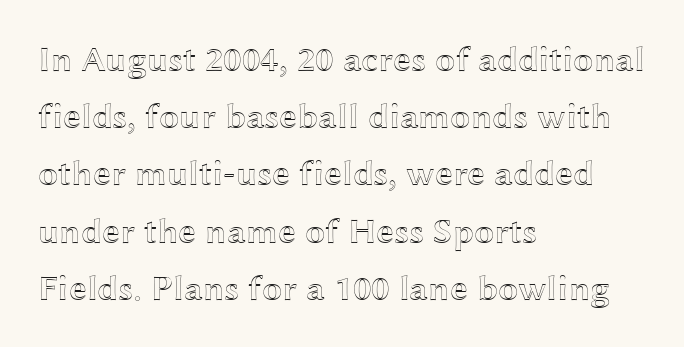
Honestly, the letter spacing is just normal — you wouldn't notice it. This sample has the flowing, uneven cadence of proportional lettering. The rendering uses a moderate line-height, typical for paragraphs. The strip under each line holds only bare page. Notice how the passage keeps a crisp vertical edge on the left only. The font's upright variant was chosen for this text.
